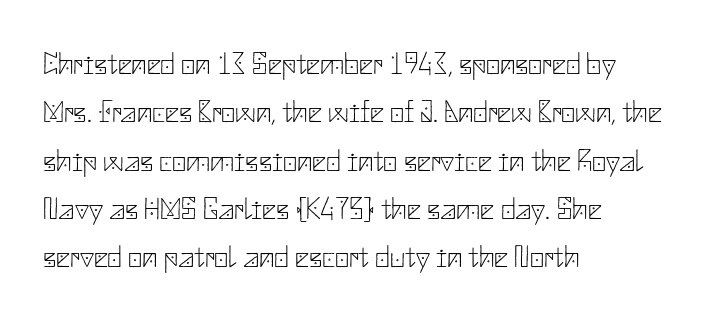
Q: Is the text bold? A: No.
Q: Is the text italic (slanted)? A: No, it is upright.
Q: Is the typeface a serif or a sans-serif typeface? A: Sans-serif.
Q: Is the text underlined? A: No.
Q: How is the paragraph aligned? A: Left-aligned.
Q: Is the spacing between letters normal or unusually wide? A: Normal.
Q: Is the spacing between lines tight, normal or loose? A: Normal.
Q: Width (condensed, normal, or wide)? A: Normal.
Q: Stroke contrast? A: Low.
Q: x-height? A: Small.
